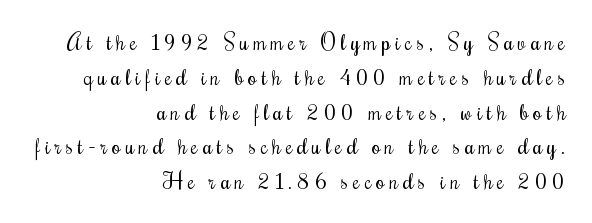
Q: Is the text bold? A: No.
Q: Is the text italic (slanted)? A: Yes.
Q: Is the text underlined? A: No.
Q: How is the paragraph aligned? A: Right-aligned.
Q: Is the spacing between letters normal or unusually wide? A: Unusually wide.
Q: Is the spacing between lines tight, normal or loose? A: Normal.
